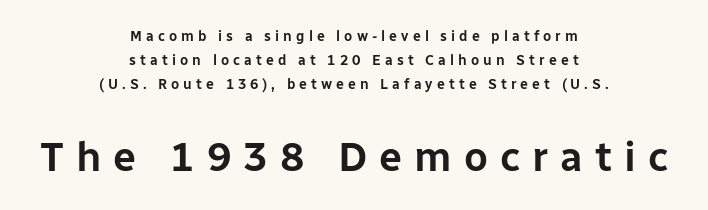
{"serif": "no", "italic": "no", "width": "normal", "stroke_contrast": "low", "x_height": "medium", "monospaced": "no", "underline": "no", "align": "center", "line_spacing_ratio": 1.73, "letter_spacing": "wide", "letter_spacing_em": 0.29, "larger_block": "second", "size_ratio": 2.93, "glyph_px": 41}
